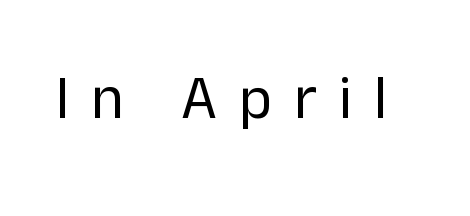
Q: Is the text bold? A: No.
Q: Is the text italic (slanted)? A: No, it is upright.
Q: Is the typeface a serif or a sans-serif typeface? A: Sans-serif.
Q: Is the text underlined? A: No.
Q: Is the spacing between letters normal or unusually wide? A: Unusually wide.
Q: Width (condensed, normal, or wide)? A: Normal.
Q: Stroke contrast? A: Low.
Q: x-height? A: Medium.
Q: Monospaced? A: No.
